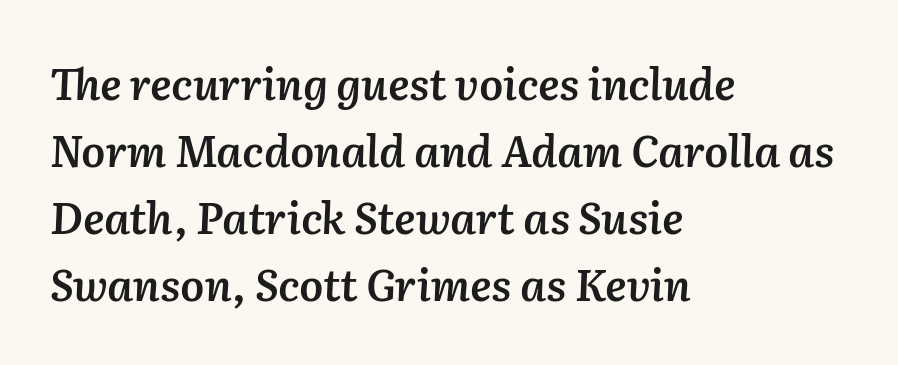
Each line starts at the same left margin while the right side varies. Glance below the letters and you will spot only blank space. Reading down the column, the eye jumps a familiar distance to each next line. A typesetter would call this proportional, since set widths differ per character. This rendering leaves character spacing at its baseline value.
